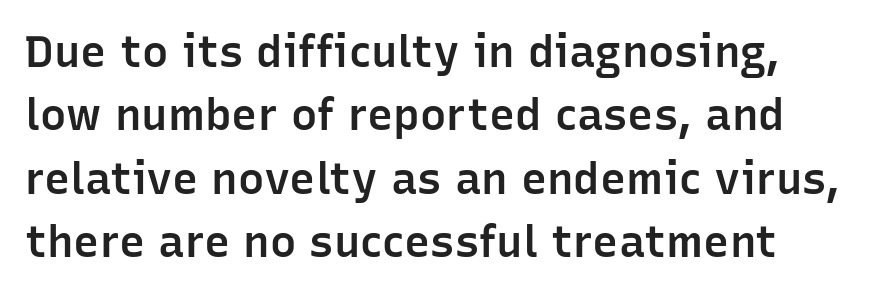
The image shows 44 px semibold sans-serif type, upright; set normal line spacing (1.44x), normal letter spacing, not underlined; low stroke contrast and a medium x-height.
